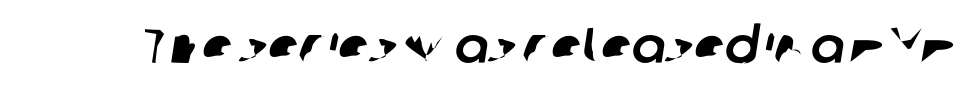
Q: Is the typeface a serif or a sans-serif typeface? A: Sans-serif.
Q: Is the text underlined? A: No.
Q: Is the spacing between letters normal or unusually wide? A: Normal.
Q: Width (condensed, normal, or wide)? A: Normal.
Q: Stroke contrast? A: Low.
Q: x-height? A: Medium.
Q: Monospaced? A: No.
